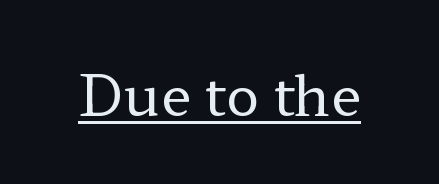
The image shows 55 px regular-weight, wide serif type, upright; set normal letter spacing, underlined; low stroke contrast and a medium x-height.
